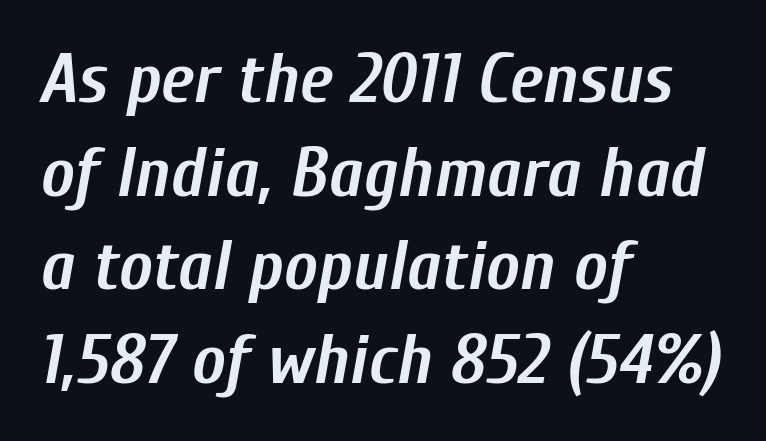
Heavy, bold letterforms. Just letters on the line, the space beneath them empty. Leading matches the norm, producing a regular column. Italic? Definitely — the glyphs are oblique.
